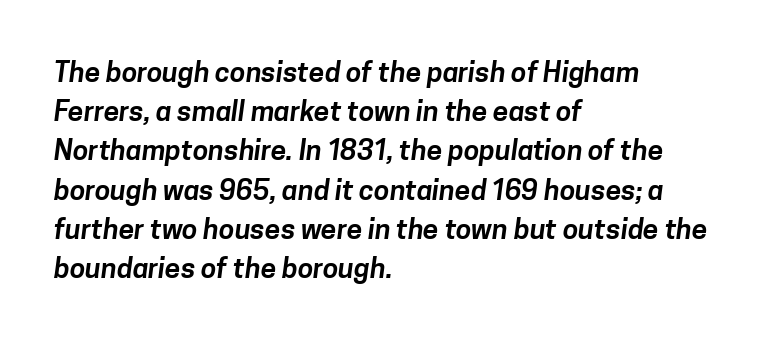
Q: Is the typeface a serif or a sans-serif typeface? A: Sans-serif.
Q: Is the text underlined? A: No.
Q: How is the paragraph aligned? A: Left-aligned.
Q: Is the spacing between letters normal or unusually wide? A: Normal.
Q: Is the spacing between lines tight, normal or loose? A: Normal.
Q: Width (condensed, normal, or wide)? A: Normal.
Q: Stroke contrast? A: Low.
Q: x-height? A: Medium.
Q: Monospaced? A: No.
